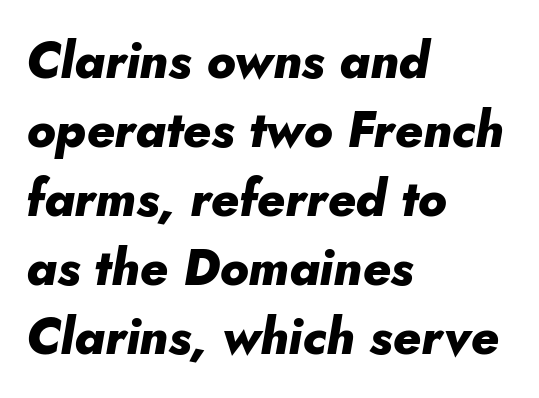
The image shows 50 px heavy type, italic (leaning right); set left-aligned, normal line spacing (1.38x), normal letter spacing, not underlined; low stroke contrast and a small x-height.
